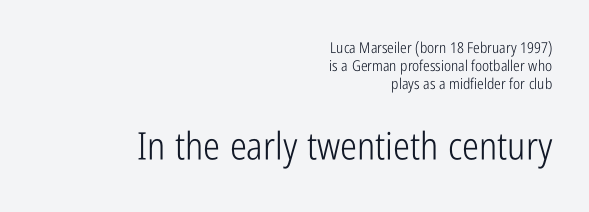
Q: Is the text bold? A: No.
Q: Is the text italic (slanted)? A: No, it is upright.
Q: Is the typeface a serif or a sans-serif typeface? A: Sans-serif.
Q: Is the text underlined? A: No.
Q: How is the paragraph aligned? A: Right-aligned.
Q: Is the spacing between letters normal or unusually wide? A: Normal.
Q: Which block of text is set in a larger size, the first (top) or the second (bottom)? A: The second (bottom) one.
Q: Width (condensed, normal, or wide)? A: Condensed.
Q: Stroke contrast? A: Low.
Q: x-height? A: Medium.
Q: Monospaced? A: No.
